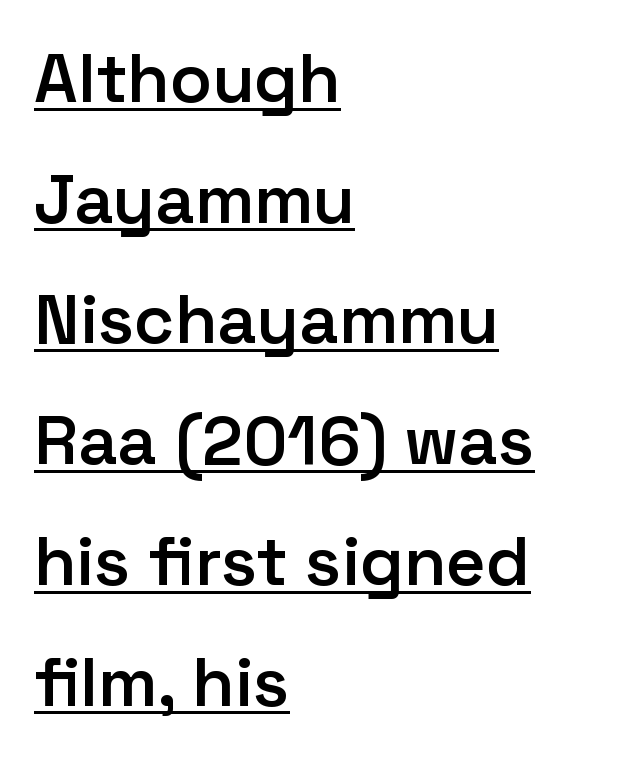
Q: Is the text bold? A: Semi-bold.
Q: Is the text italic (slanted)? A: No, it is upright.
Q: Is the typeface a serif or a sans-serif typeface? A: Sans-serif.
Q: Is the text underlined? A: Yes.
Q: How is the paragraph aligned? A: Left-aligned.
Q: Is the spacing between letters normal or unusually wide? A: Normal.
Q: Width (condensed, normal, or wide)? A: Normal.
Q: Stroke contrast? A: Low.
Q: x-height? A: Medium.
Q: Monospaced? A: No.
